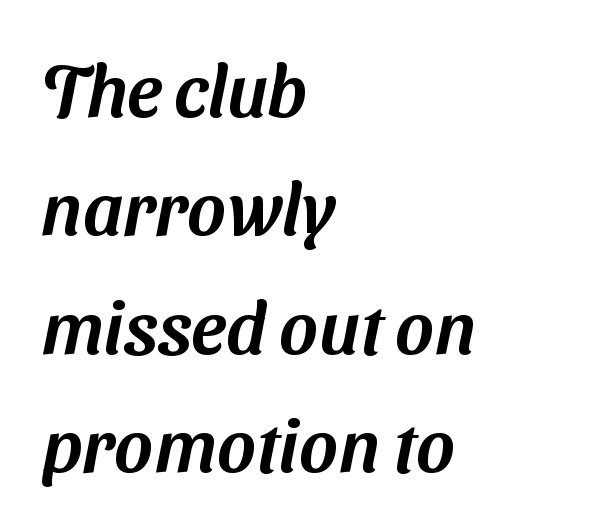
Is this a fixed-width face? No — the glyphs have proportional, varying widths. Each new line begins a customary step beneath the previous one. The compositor pushed each line to the left boundary. Honestly, the letter spacing is just normal — you wouldn't notice it. The foot of each line stays bare and open. To sum up the face: it is a sans, with no serifs.
